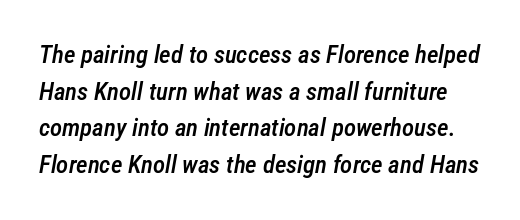
Typesetter's note: demi weight, one step under bold. The tracking reads as untouched default to a designer's eye. Is the type slanted? Yes — the strokes lean at a clear angle. Regular leading.
